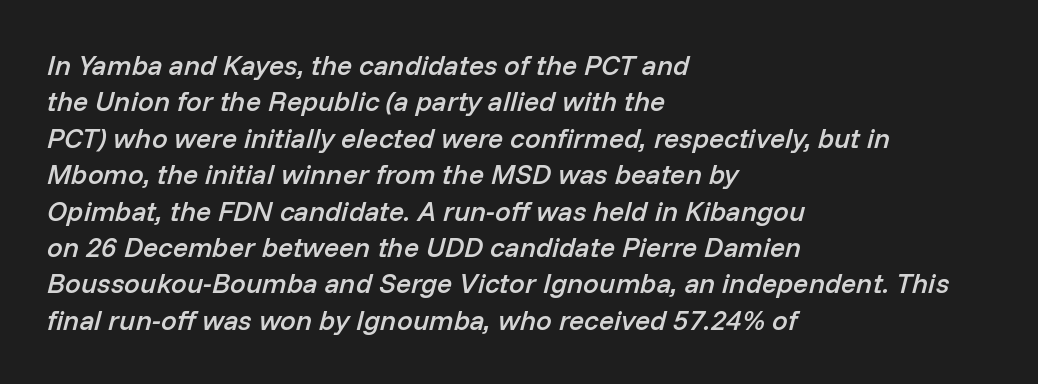
Words float on clear page, feet unadorned. Characters are canted at an angle relative to the baseline's perpendicular. Is this a fixed-width face? No — the glyphs have proportional, varying widths. The gaps between neighbouring characters are ordinary and unremarkable. Compared with an ordinary text face, these strokes are moderately heavier — a semibold. This sample keeps an unexceptional amount of space between lines.
